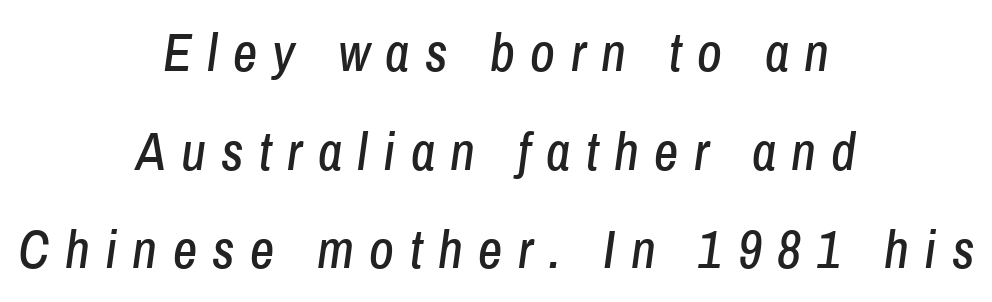
Q: Is the text italic (slanted)? A: Yes, it leans right by about 8 degrees.
Q: Is the text underlined? A: No.
Q: How is the paragraph aligned? A: Centered.
Q: Is the spacing between letters normal or unusually wide? A: Unusually wide.
Q: Width (condensed, normal, or wide)? A: Condensed.
Q: Stroke contrast? A: Low.
Q: x-height? A: Medium.
Q: Monospaced? A: No.
